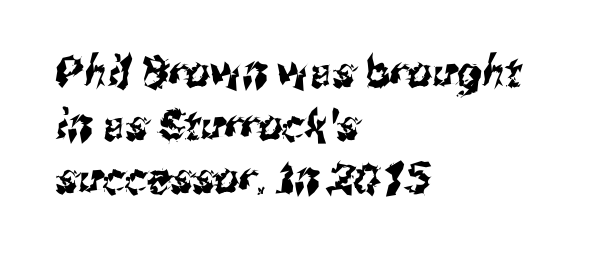
Each word holds together tightly as a unit, with standard inter-letter gaps. Bare-footed words on every line. Unlike a traditional serif, this face leaves its strokes unadorned. Casual observation: everything's shoved over to the left. These lines are rendered in a variable-pitch font.
